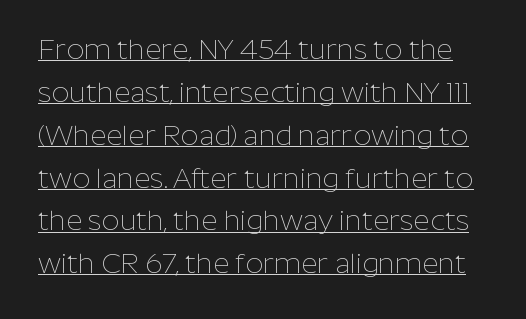
The image shows 28 px thin sans-serif type, upright; set normal line spacing (1.53x), normal letter spacing, underlined; low stroke contrast and a medium x-height.
